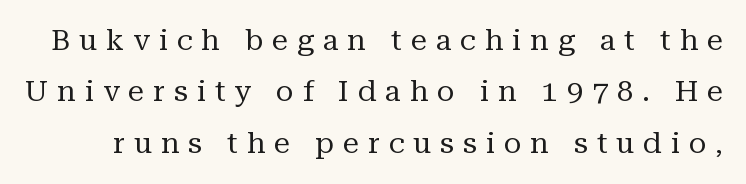
Q: Is the text bold? A: No.
Q: Is the text italic (slanted)? A: No, it is upright.
Q: Is the typeface a serif or a sans-serif typeface? A: Serif.
Q: Is the text underlined? A: No.
Q: Is the spacing between letters normal or unusually wide? A: Unusually wide.
Q: Width (condensed, normal, or wide)? A: Normal.
Q: Stroke contrast? A: Medium.
Q: x-height? A: Medium.
Q: Monospaced? A: No.
